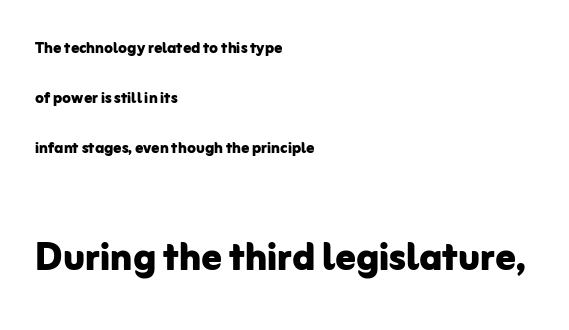
Q: Is the text bold? A: Yes.
Q: Is the text italic (slanted)? A: No, it is upright.
Q: Is the typeface a serif or a sans-serif typeface? A: Sans-serif.
Q: Is the text underlined? A: No.
Q: How is the paragraph aligned? A: Left-aligned.
Q: Is the spacing between letters normal or unusually wide? A: Normal.
Q: Is the spacing between lines tight, normal or loose? A: Loose.
Q: Which block of text is set in a larger size, the first (top) or the second (bottom)? A: The second (bottom) one.
Q: Width (condensed, normal, or wide)? A: Normal.
Q: Stroke contrast? A: Low.
Q: x-height? A: Medium.
Q: Monospaced? A: No.
